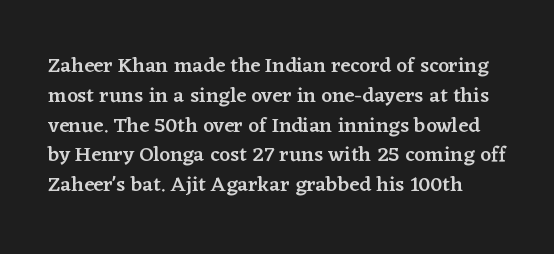
{"italic": "no", "bold": "semi", "underline": "no", "line_spacing": "normal", "line_spacing_ratio": 1.42, "letter_spacing": "normal", "letter_spacing_em": 0.0, "glyph_px": 21}
